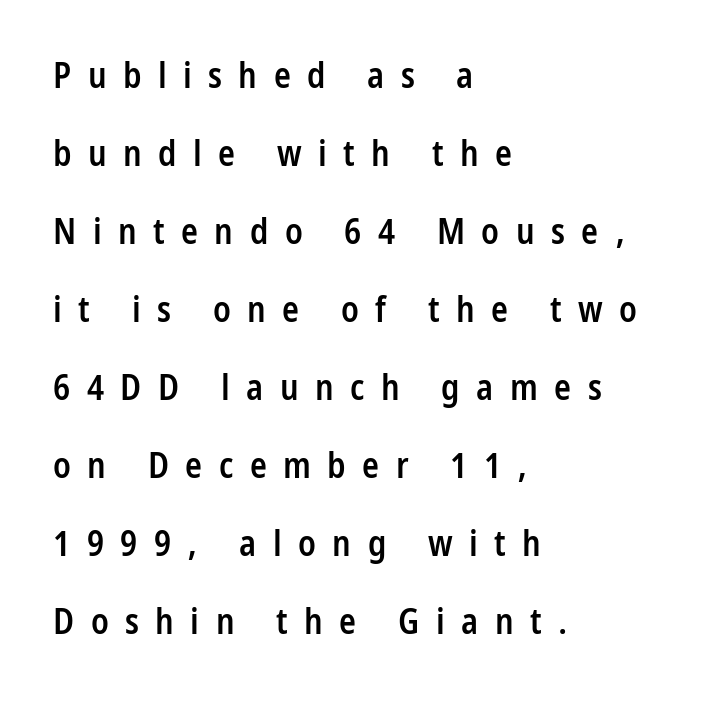
Q: Is the text bold? A: Semi-bold.
Q: Is the text italic (slanted)? A: No, it is upright.
Q: Is the typeface a serif or a sans-serif typeface? A: Sans-serif.
Q: Is the text underlined? A: No.
Q: How is the paragraph aligned? A: Left-aligned.
Q: Is the spacing between letters normal or unusually wide? A: Unusually wide.
Q: Is the spacing between lines tight, normal or loose? A: Loose.
Q: Width (condensed, normal, or wide)? A: Condensed.
Q: Stroke contrast? A: Low.
Q: x-height? A: Large.
Q: Monospaced? A: No.
